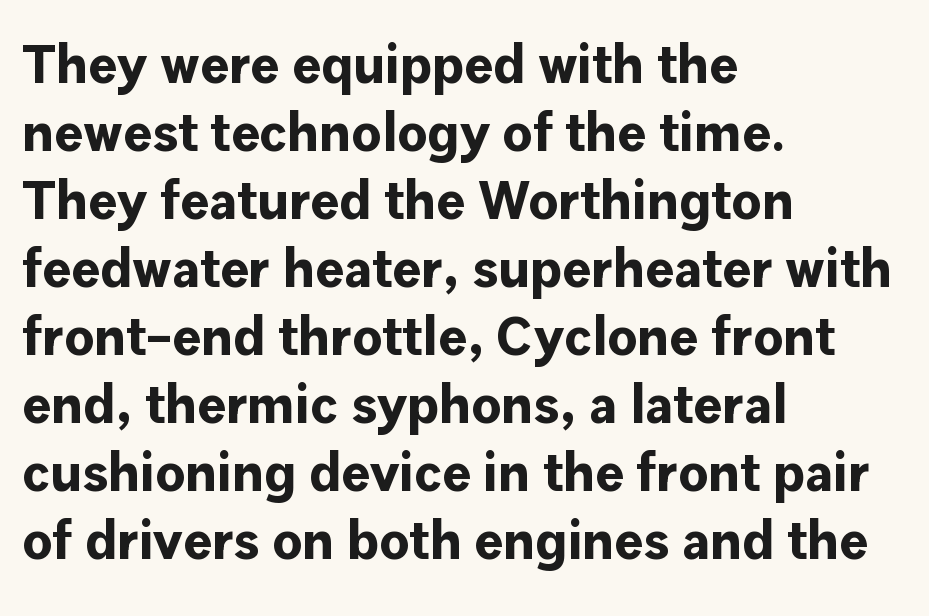
Q: Is the text bold? A: Yes.
Q: Is the text italic (slanted)? A: No, it is upright.
Q: Is the typeface a serif or a sans-serif typeface? A: Sans-serif.
Q: Is the text underlined? A: No.
Q: How is the paragraph aligned? A: Left-aligned.
Q: Is the spacing between letters normal or unusually wide? A: Normal.
Q: Is the spacing between lines tight, normal or loose? A: Normal.
Q: Width (condensed, normal, or wide)? A: Normal.
Q: Stroke contrast? A: Low.
Q: x-height? A: Medium.
Q: Monospaced? A: No.
